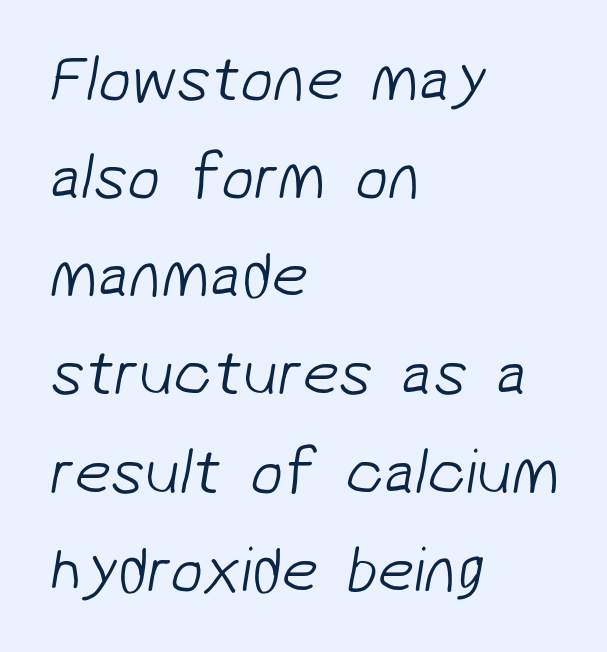
Q: Is the text bold? A: No.
Q: Is the typeface a serif or a sans-serif typeface? A: Sans-serif.
Q: Is the text underlined? A: No.
Q: How is the paragraph aligned? A: Left-aligned.
Q: Is the spacing between letters normal or unusually wide? A: Normal.
Q: Is the spacing between lines tight, normal or loose? A: Normal.
Q: Width (condensed, normal, or wide)? A: Normal.
Q: Stroke contrast? A: Low.
Q: x-height? A: Medium.
Q: Monospaced? A: No.
